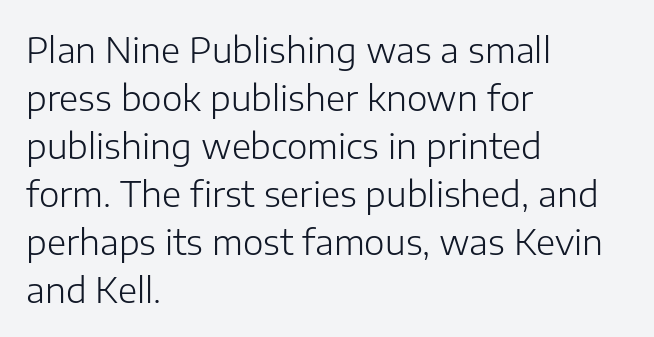
The letterforms sit shoulder to shoulder at normal distance. Notice how the stems are strictly vertical — no italics here. Decoration check: the copy has no underline. You could not count columns in this text — the font is proportionally spaced. Check where the strokes stop: nothing finishes them off — pure sans.
